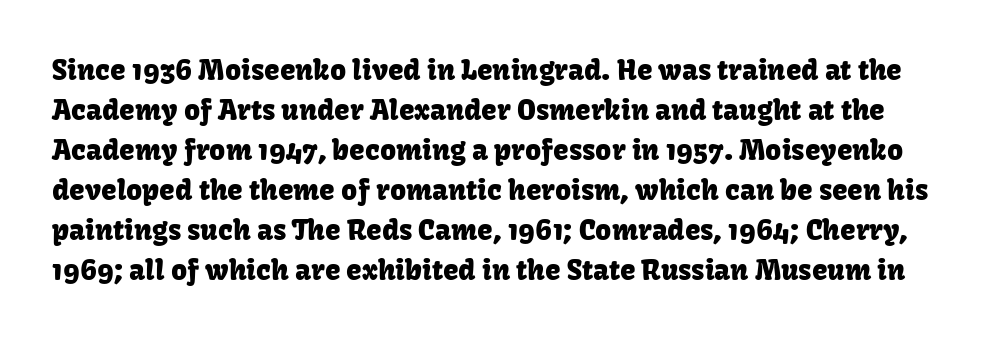
Q: Is the text italic (slanted)? A: No, it is upright.
Q: Is the typeface a serif or a sans-serif typeface? A: Sans-serif.
Q: Is the text underlined? A: No.
Q: Is the spacing between letters normal or unusually wide? A: Normal.
Q: Is the spacing between lines tight, normal or loose? A: Normal.
Q: Width (condensed, normal, or wide)? A: Normal.
Q: Stroke contrast? A: Low.
Q: x-height? A: Medium.
Q: Monospaced? A: No.
